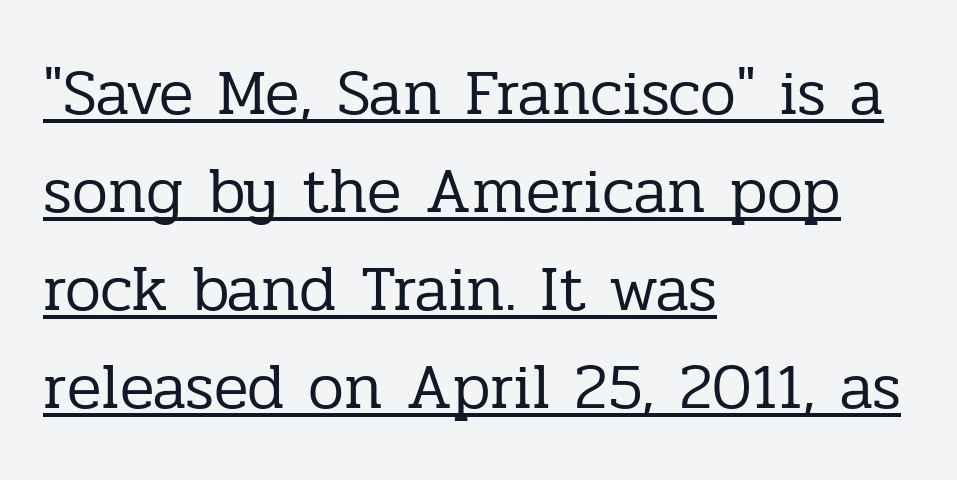
Summary of vertical rhythm: regular, with standard interline spacing. Proportional: the letters do not fall into vertical columns. Characters remain perfectly vertical along every line. The passage shown has conventional tracking throughout. The setting favours the left margin, as ordinary paragraphs usually do. This rendering employs a face with finishing strokes, i.e., a serif.
